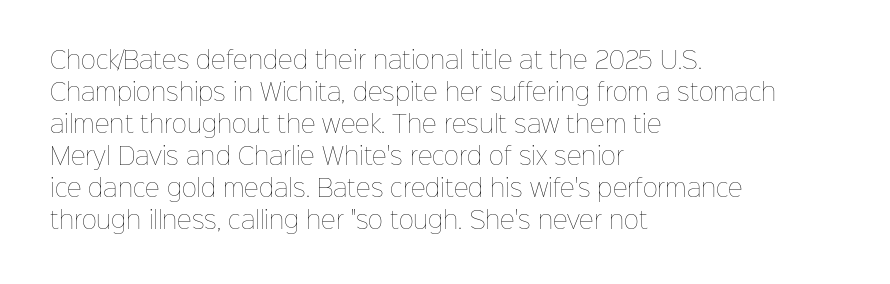
Q: Is the text bold? A: No.
Q: Is the text italic (slanted)? A: No, it is upright.
Q: Is the text underlined? A: No.
Q: How is the paragraph aligned? A: Left-aligned.
Q: Is the spacing between letters normal or unusually wide? A: Normal.
Q: Is the spacing between lines tight, normal or loose? A: Normal.
